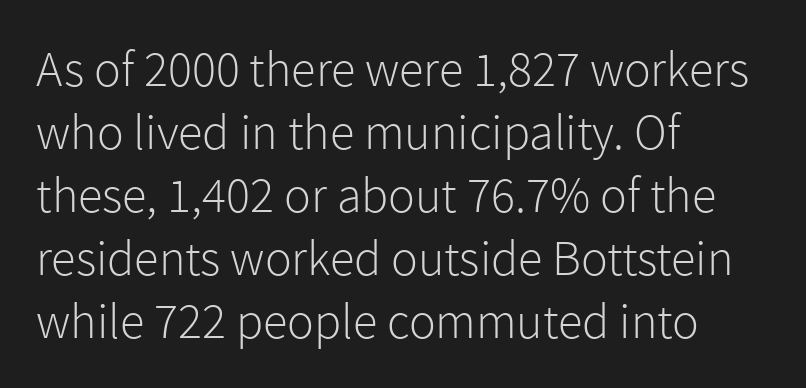
Q: Is the text bold? A: No.
Q: Is the text italic (slanted)? A: No, it is upright.
Q: Is the typeface a serif or a sans-serif typeface? A: Sans-serif.
Q: Is the text underlined? A: No.
Q: How is the paragraph aligned? A: Left-aligned.
Q: Is the spacing between letters normal or unusually wide? A: Normal.
Q: Is the spacing between lines tight, normal or loose? A: Normal.
Q: Width (condensed, normal, or wide)? A: Normal.
Q: x-height? A: Medium.
Q: Monospaced? A: No.
